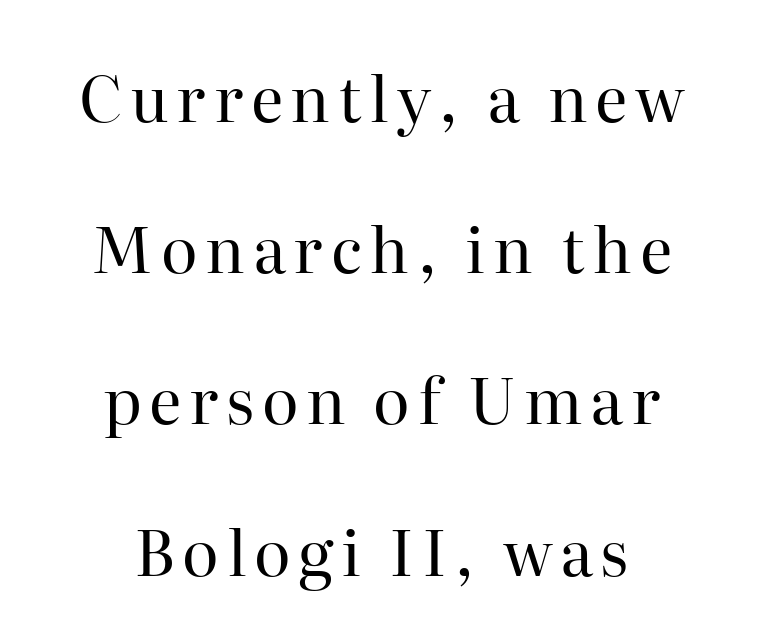
Nobody drew a line under any word here. Varying glyph widths throughout — classic text-font behaviour. The letters stand upright; this is a roman face. The font sits on the lighter half of the weight spectrum, regular included. Is the block centered? Yes — each line is placed symmetrically about the middle. A typesetter would label this face a serif.
